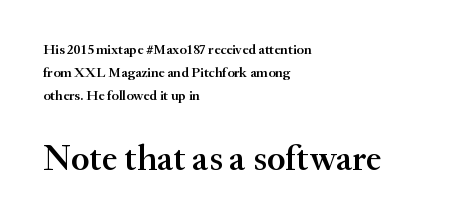
The image shows 36 px semibold serif type, upright; set left-aligned, normal line spacing (1.66x), normal letter spacing, not underlined; the second (bottom) block is 2.57x larger; medium stroke contrast and a small x-height.
